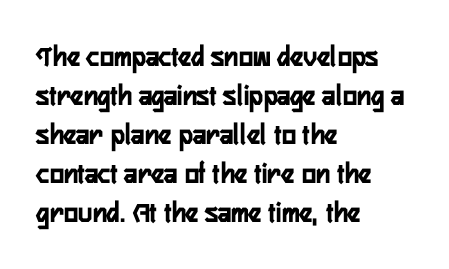
{"serif": "no", "italic": "no", "bold": "yes", "weight": "semibold", "width": "condensed", "stroke_contrast": "low", "x_height": "medium", "monospaced": "no", "underline": "no", "align": "left", "line_spacing": "normal", "line_spacing_ratio": 1.3, "letter_spacing": "normal", "letter_spacing_em": 0.0, "glyph_px": 30}
